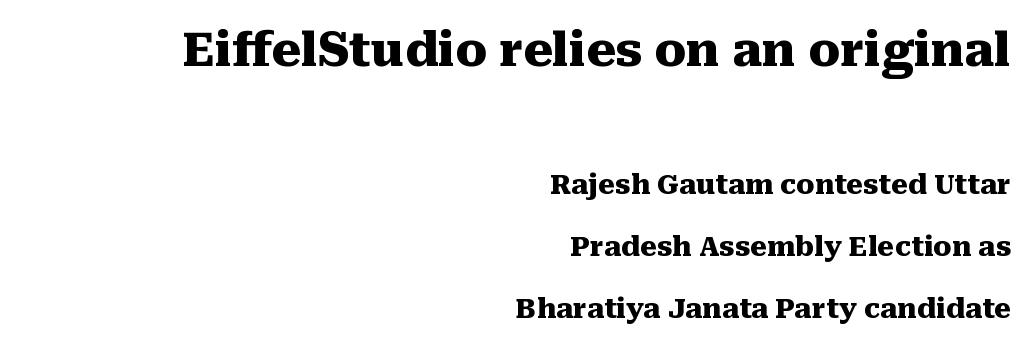
The image shows 47 px heavy serif type, upright; set right-aligned, loose line spacing (2.3x), normal letter spacing, not underlined; the first (top) block is 1.74x larger; medium stroke contrast and a medium x-height.
